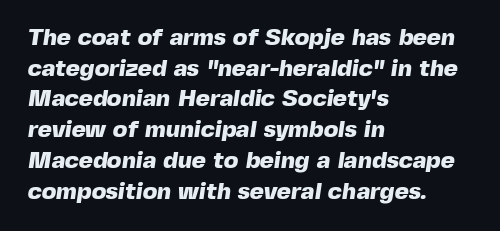
The image shows 24 px bold type; set left-aligned, normal line spacing (1.28x), normal letter spacing, not underlined.
